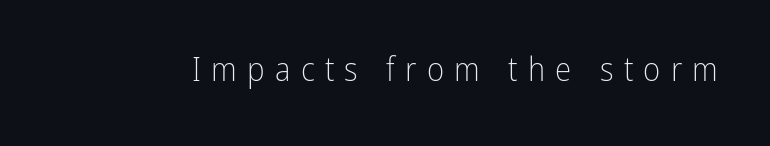
Q: Is the text bold? A: No.
Q: Is the text italic (slanted)? A: No, it is upright.
Q: Is the typeface a serif or a sans-serif typeface? A: Sans-serif.
Q: Is the text underlined? A: No.
Q: Is the spacing between letters normal or unusually wide? A: Unusually wide.
Q: Width (condensed, normal, or wide)? A: Condensed.
Q: Stroke contrast? A: Low.
Q: x-height? A: Medium.
Q: Monospaced? A: No.
